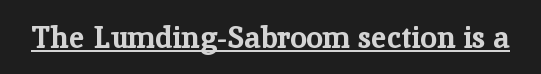
The image shows 30 px bold serif type, upright; set normal letter spacing, underlined; low stroke contrast and a medium x-height.
